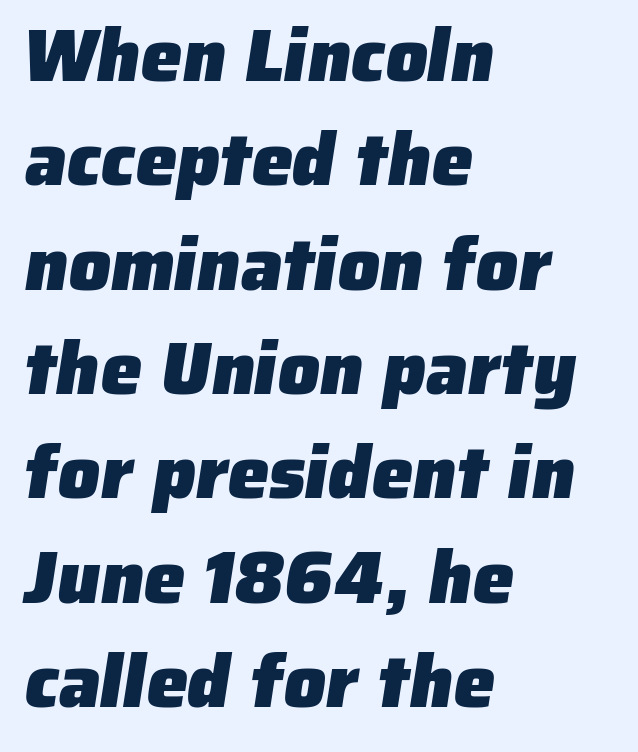
Q: Is the text bold? A: Yes.
Q: Is the typeface a serif or a sans-serif typeface? A: Sans-serif.
Q: Is the text underlined? A: No.
Q: How is the paragraph aligned? A: Left-aligned.
Q: Is the spacing between letters normal or unusually wide? A: Normal.
Q: Is the spacing between lines tight, normal or loose? A: Normal.
Q: Width (condensed, normal, or wide)? A: Normal.
Q: Stroke contrast? A: Low.
Q: x-height? A: Medium.
Q: Monospaced? A: No.
